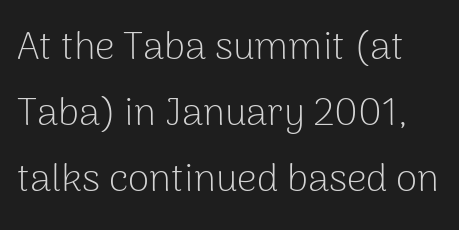
Q: Is the text bold? A: No.
Q: Is the text italic (slanted)? A: No, it is upright.
Q: Is the typeface a serif or a sans-serif typeface? A: Sans-serif.
Q: Is the text underlined? A: No.
Q: Is the spacing between letters normal or unusually wide? A: Normal.
Q: Is the spacing between lines tight, normal or loose? A: Normal.
Q: Width (condensed, normal, or wide)? A: Normal.
Q: Stroke contrast? A: Low.
Q: x-height? A: Medium.
Q: Monospaced? A: No.
